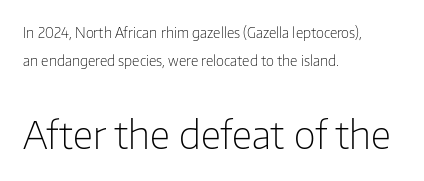
The tracking reads as untouched default to a designer's eye. Bold? No — there's no thickening of the strokes. Block two is the big one; block one sits smaller above it. The glyphs in this specimen are sans serif. This sample uses an upright cut, with every glyph sitting square on the baseline. Proportional: the letters do not fall into vertical columns.
